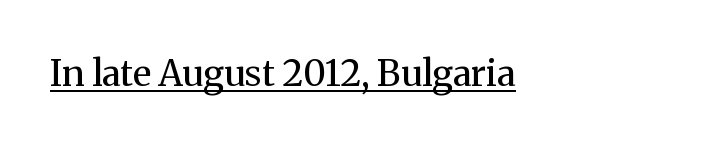
The image shows 36 px regular-weight serif type, upright; set normal letter spacing, underlined; medium stroke contrast and a medium x-height.
